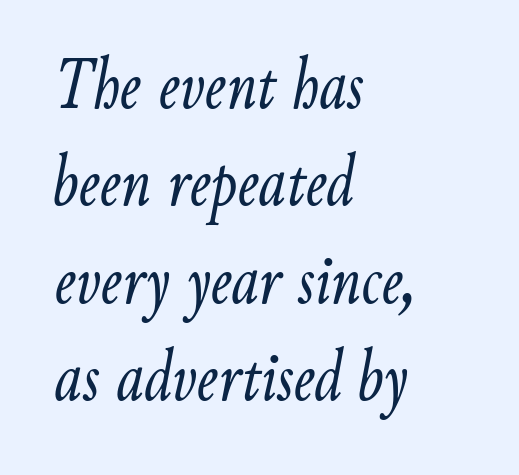
The image shows 75 px light, condensed type, italic (leaning right); set left-aligned, normal line spacing (1.3x), normal letter spacing, not underlined; low stroke contrast and a small x-height.
